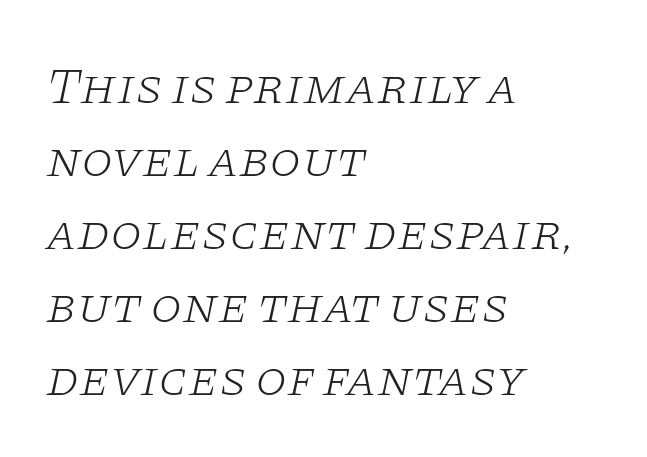
{"serif": "yes", "italic": "yes", "lean": "right", "slant_degrees": 11, "bold": "no", "weight": "light", "width": "wide", "stroke_contrast": "low", "x_height": "large", "monospaced": "no", "underline": "no", "align": "left", "line_spacing": "normal", "line_spacing_ratio": 1.43, "letter_spacing": "normal", "letter_spacing_em": 0.0, "glyph_px": 51}
